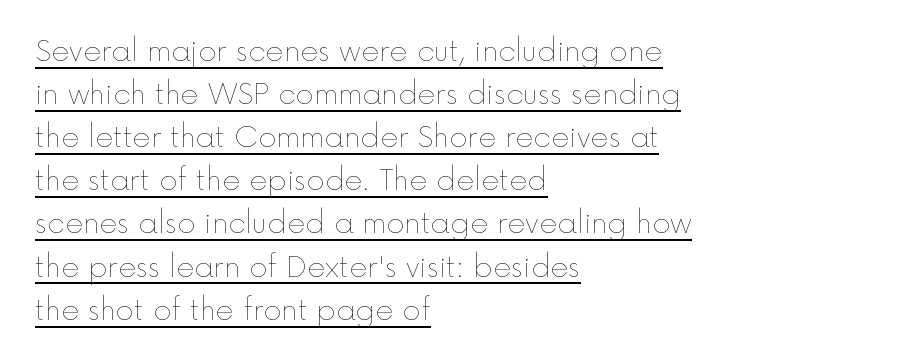
The leading is moderate, giving the passage an even texture. The rendering uses natural spacing where letterforms have individual widths. Does extra space separate the letters? No, they use regular spacing. These lines were composed using upright roman letters.
